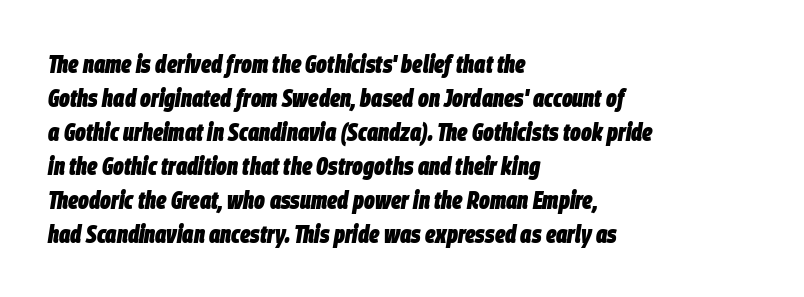
Q: Is the text bold? A: Yes.
Q: Is the text italic (slanted)? A: Yes, it leans right by about 9 degrees.
Q: Is the text underlined? A: No.
Q: How is the paragraph aligned? A: Left-aligned.
Q: Is the spacing between letters normal or unusually wide? A: Normal.
Q: Is the spacing between lines tight, normal or loose? A: Normal.
